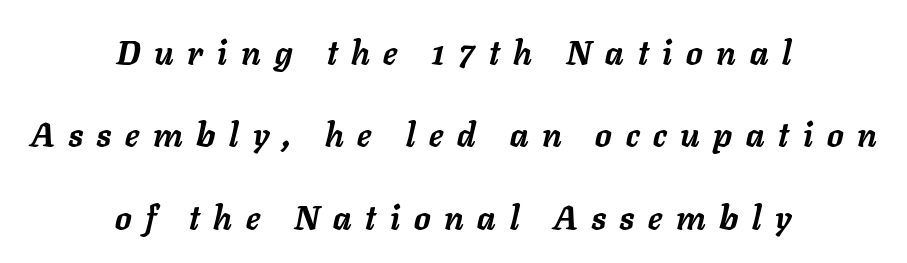
You'd pick this weight for a headline — it's a proper bold. Where is the straight margin? There isn't one; the lines are centered. In terms of leading, this rendering errs on the spacious side. The face used here is proportionally spaced, like ordinary book or web type. Descenders hang freely into open space.
